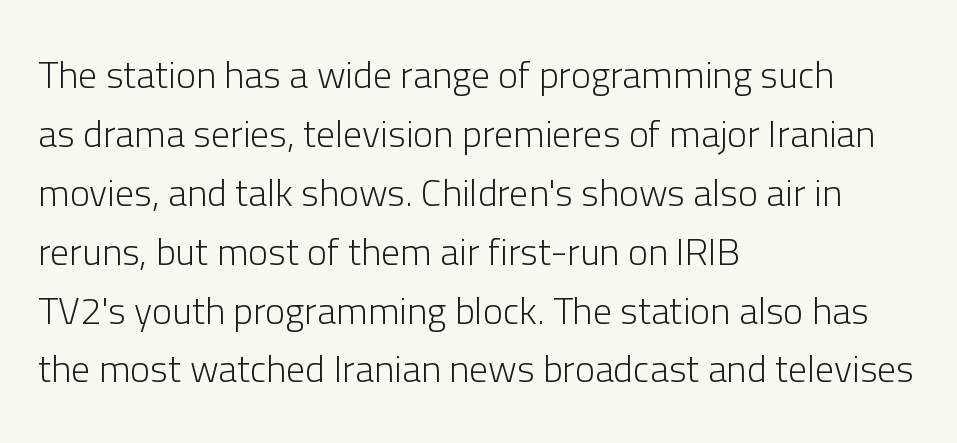
Q: Is the text bold? A: No.
Q: Is the text italic (slanted)? A: No, it is upright.
Q: Is the typeface a serif or a sans-serif typeface? A: Sans-serif.
Q: Is the text underlined? A: No.
Q: How is the paragraph aligned? A: Left-aligned.
Q: Is the spacing between letters normal or unusually wide? A: Normal.
Q: Is the spacing between lines tight, normal or loose? A: Normal.
Q: Width (condensed, normal, or wide)? A: Normal.
Q: Stroke contrast? A: Low.
Q: x-height? A: Medium.
Q: Monospaced? A: No.
